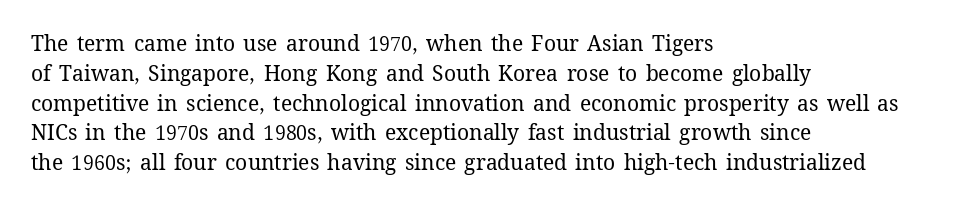
Quick note: interline space is typical. Nothing unusual about the tracking: characters are spaced as the font intends. Unmarked baselines from the first word to the last. No italicization has been applied; the sample stays upright.
